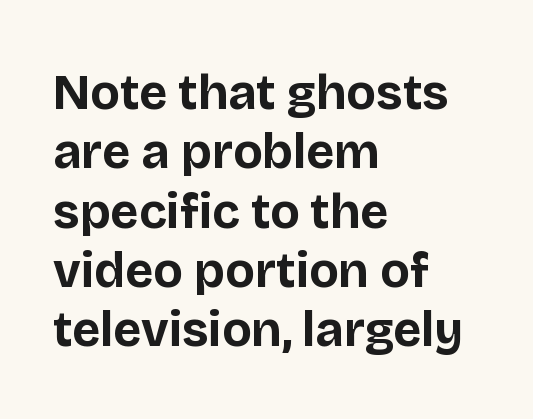
As a designer I'd log this as weight 700, bold. Default kerning and tracking; the words read as compact shapes. Every row of glyphs begins at an identical x-position on the left. The passage shown is typeset with a sans-serif family.
